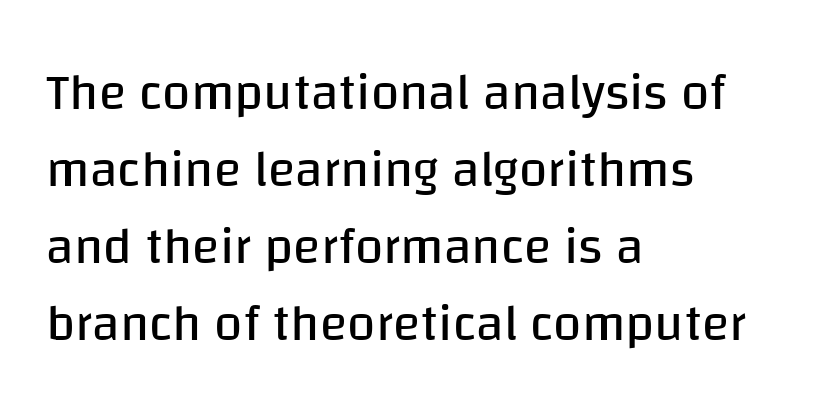
{"serif": "no", "italic": "no", "bold": "no", "weight": "regular", "width": "normal", "stroke_contrast": "low", "x_height": "large", "monospaced": "no", "underline": "no", "align": "left", "line_spacing": "normal", "line_spacing_ratio": 1.51, "letter_spacing": "normal", "letter_spacing_em": 0.0, "glyph_px": 51}
